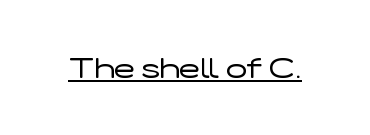
{"serif": "no", "italic": "no", "bold": "no", "weight": "regular", "width": "wide", "stroke_contrast": "low", "x_height": "medium", "monospaced": "no", "underline": "yes", "letter_spacing": "normal", "letter_spacing_em": 0.0, "glyph_px": 28}
